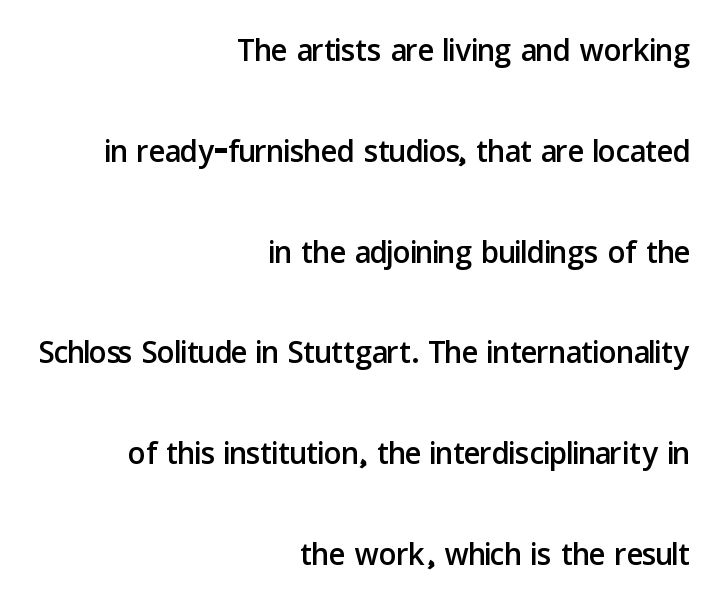
The image shows 44 px sans-serif type, upright; set right-aligned, loose line spacing (2.29x), normal letter spacing, not underlined; low stroke contrast and a medium x-height.
